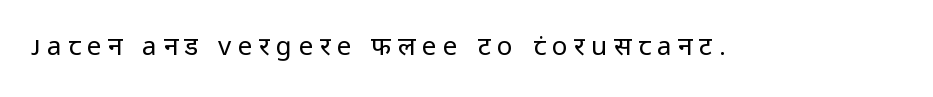
Q: Is the text bold? A: No.
Q: Is the text italic (slanted)? A: No, it is upright.
Q: Is the text underlined? A: No.
Q: Is the spacing between letters normal or unusually wide? A: Unusually wide.
